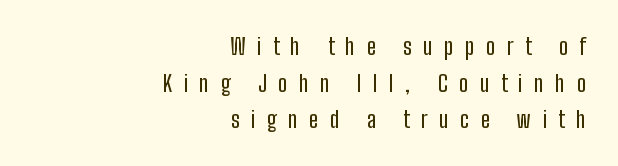
The image shows 23 px text type, upright; set right-aligned, normal line spacing (1.59x), unusually wide letter spacing (+0.49 em), not underlined.
